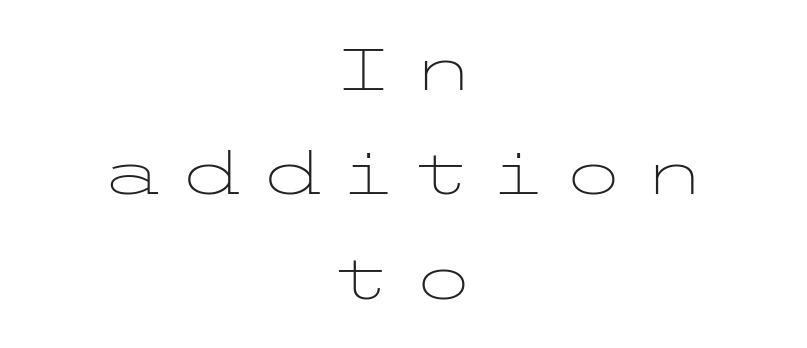
The image shows 59 px light, wide sans-serif type, upright; set centered, line spacing 1.77x, unusually wide letter spacing (+0.27 em), not underlined; low stroke contrast and a medium x-height.
